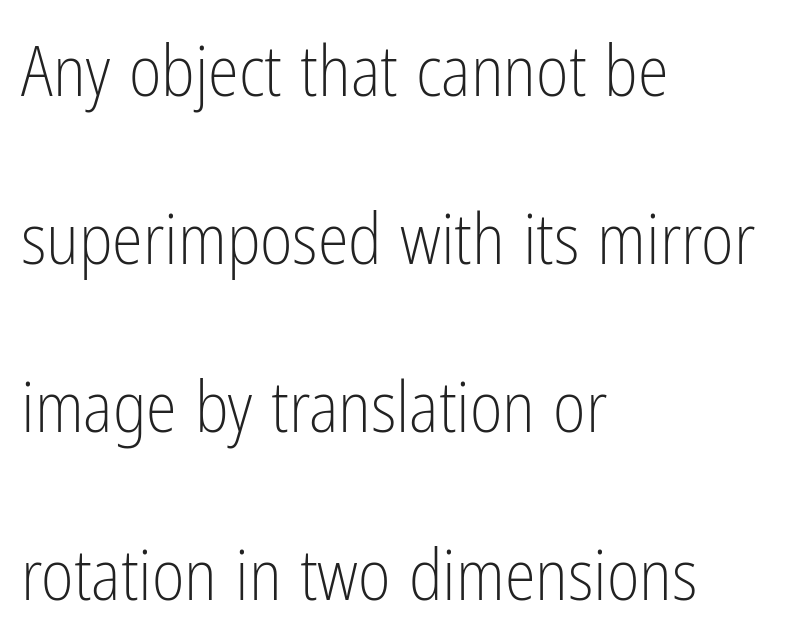
The image shows 70 px light, condensed sans-serif type, upright; set left-aligned, loose line spacing (2.4x), normal letter spacing, not underlined; low stroke contrast and a medium x-height.
